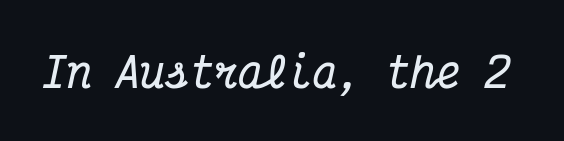
{"serif": "yes", "italic": "yes", "lean": "right", "slant_degrees": 12, "bold": "yes", "weight": "bold", "width": "condensed", "stroke_contrast": "medium", "x_height": "medium", "monospaced": "yes", "underline": "no", "letter_spacing": "normal", "letter_spacing_em": 0.0, "glyph_px": 41}
